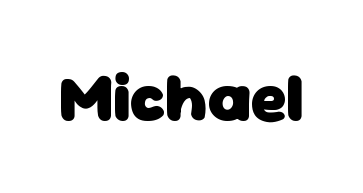
Is this a fixed-width face? No — the glyphs have proportional, varying widths. Letterform terminals end flat and unadorned throughout the passage. The tracking reads as untouched default to a designer's eye. Clear beneath every line of the passage.
